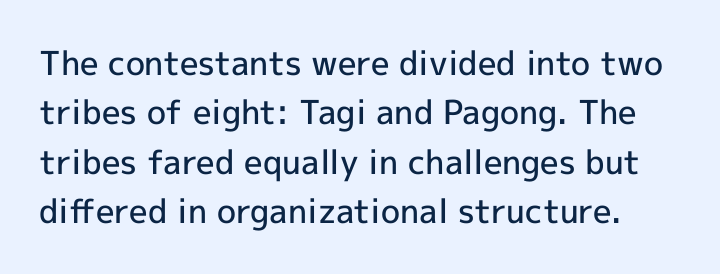
The rendering uses a semibold face; strokes are thickened but not to full bold. These lines are composed in type without serifs. Observe the ordinary spacing: letters are neighbours, not strangers. Leading matches the norm, producing a regular column. No word sits above an underline. Quick note: not italic, upright.
